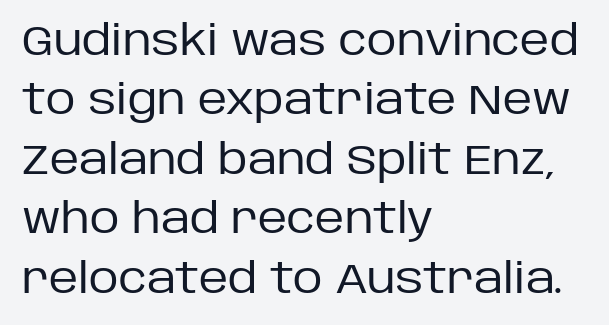
The image shows 41 px regular-weight sans-serif type, upright; set left-aligned, normal line spacing (1.45x), normal letter spacing, not underlined; low stroke contrast and a large x-height.
